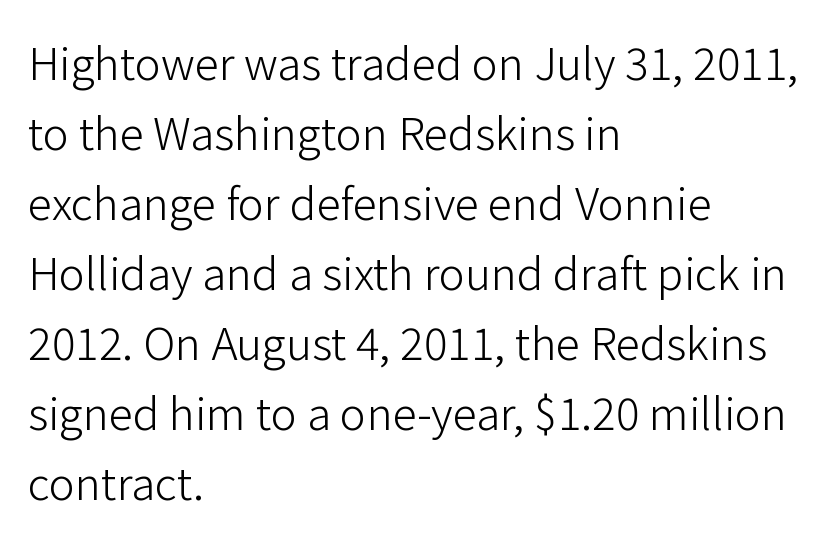
Q: Is the text bold? A: No.
Q: Is the text italic (slanted)? A: No, it is upright.
Q: Is the typeface a serif or a sans-serif typeface? A: Sans-serif.
Q: Is the text underlined? A: No.
Q: How is the paragraph aligned? A: Left-aligned.
Q: Is the spacing between letters normal or unusually wide? A: Normal.
Q: Is the spacing between lines tight, normal or loose? A: Normal.
Q: Width (condensed, normal, or wide)? A: Normal.
Q: Stroke contrast? A: Low.
Q: x-height? A: Medium.
Q: Monospaced? A: No.
